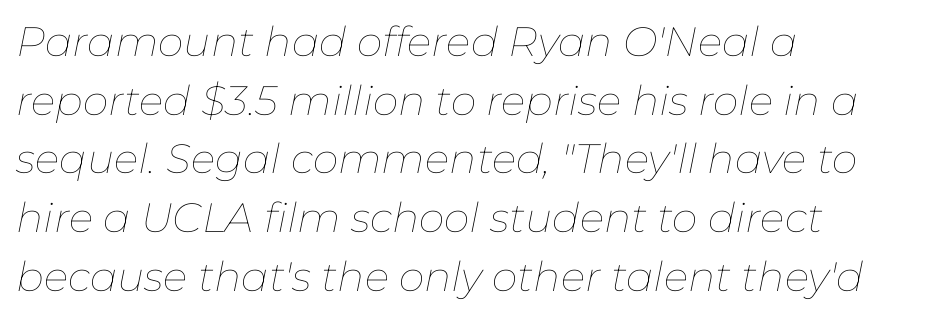
{"italic": "yes", "lean": "right", "slant_degrees": 11, "bold": "no", "weight": "thin", "width": "normal", "stroke_contrast": "low", "x_height": "medium", "monospaced": "no", "underline": "no", "align": "left", "line_spacing": "normal", "line_spacing_ratio": 1.43, "letter_spacing": "normal", "letter_spacing_em": 0.0, "glyph_px": 41}
